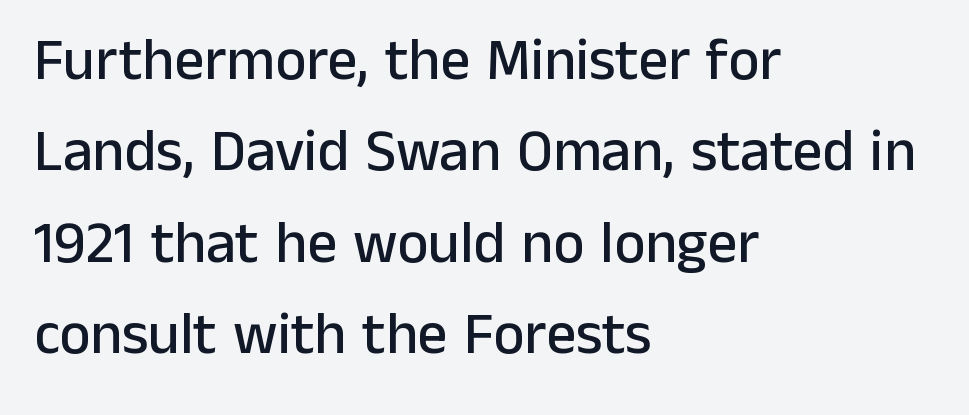
Regular leading. In terms of posture, this sample is upright. Each letter keeps its own natural width here, so spacing adapts to shape. The passage shown has conventional tracking throughout. Where is the straight margin? On the left.
